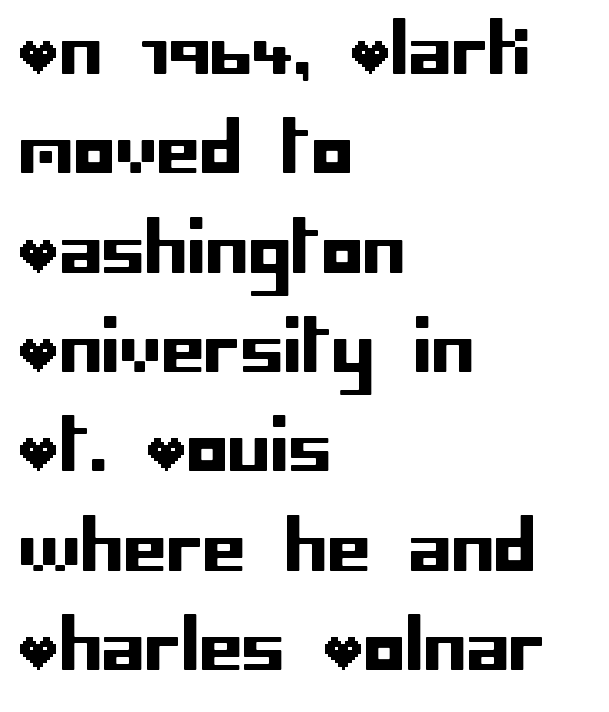
Q: Is the text italic (slanted)? A: No, it is upright.
Q: Is the typeface a serif or a sans-serif typeface? A: Sans-serif.
Q: Is the text underlined? A: No.
Q: How is the paragraph aligned? A: Left-aligned.
Q: Is the spacing between letters normal or unusually wide? A: Normal.
Q: Is the spacing between lines tight, normal or loose? A: Normal.
Q: Width (condensed, normal, or wide)? A: Normal.
Q: Stroke contrast? A: Low.
Q: x-height? A: Large.
